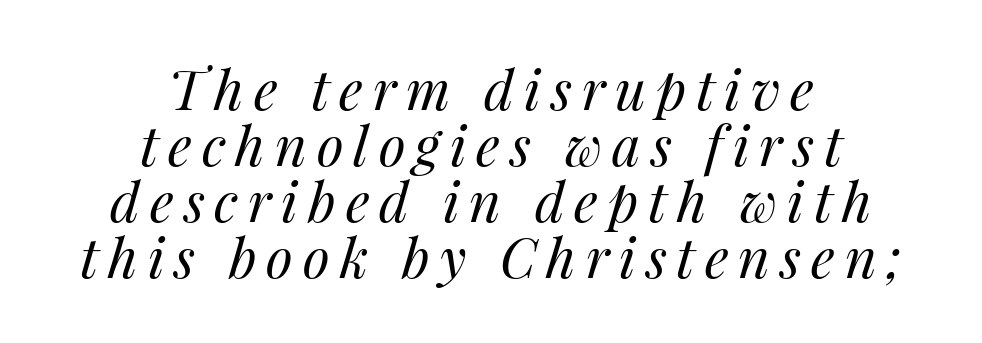
The letters advance in unequal steps, a hallmark of proportional type. The passage shown is not underscored anywhere. The glyphs look as if they've been sheared to an angle. Vertically, the passage feels compressed, each row crowding the next.
